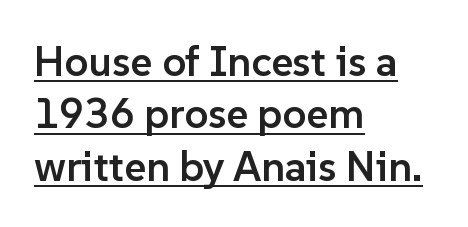
{"serif": "no", "italic": "no", "bold": "semi", "weight": "semibold", "width": "normal", "stroke_contrast": "low", "x_height": "medium", "monospaced": "no", "underline": "yes", "align": "left", "line_spacing": "normal", "line_spacing_ratio": 1.25, "letter_spacing": "normal", "letter_spacing_em": 0.0, "glyph_px": 42}
